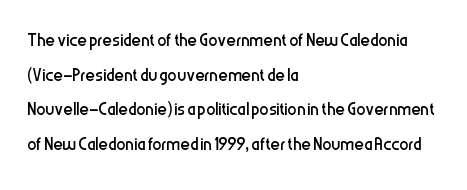
{"italic": "no", "bold": "no", "underline": "no", "align": "left", "line_spacing": "normal", "line_spacing_ratio": 1.51, "letter_spacing": "normal", "letter_spacing_em": 0.0, "glyph_px": 23}
